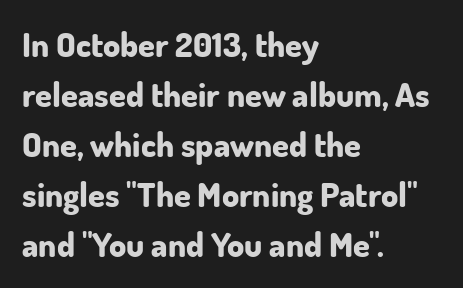
The image shows 34 px bold sans-serif type, upright; set left-aligned, normal line spacing (1.47x), normal letter spacing, not underlined; low stroke contrast and a small x-height.
